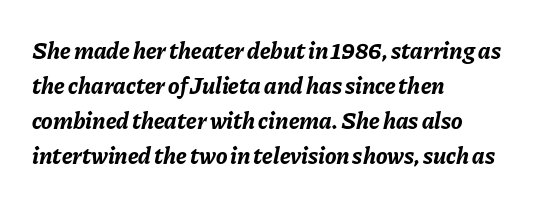
{"italic": "yes", "lean": "right", "slant_degrees": 11, "bold": "yes", "underline": "no", "align": "left", "line_spacing": "normal", "line_spacing_ratio": 1.46, "letter_spacing": "normal", "letter_spacing_em": 0.0, "glyph_px": 24}
